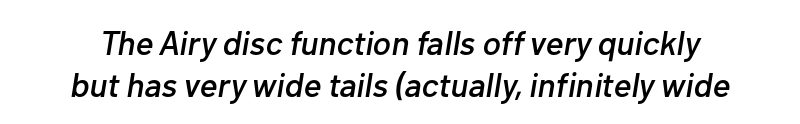
The image shows 34 px text type, italic (leaning right); set normal line spacing (1.25x), normal letter spacing, not underlined; low stroke contrast and a medium x-height.
